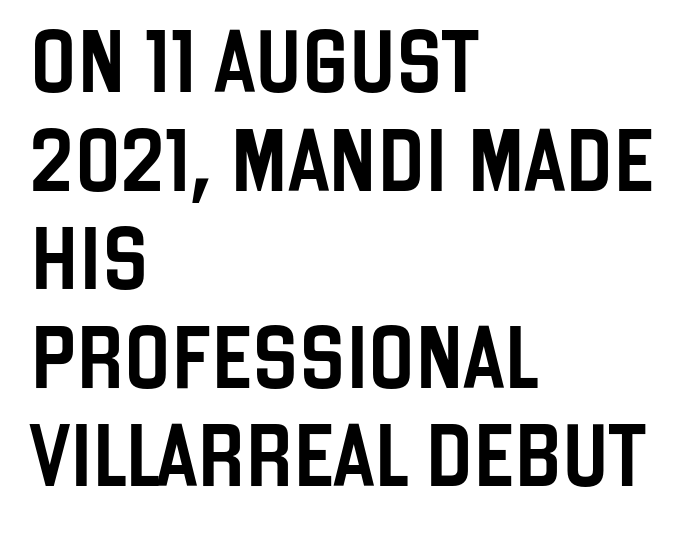
The image shows 62 px condensed sans-serif type, upright; set left-aligned, normal line spacing (1.59x), normal letter spacing, not underlined; low stroke contrast and a large x-height.
